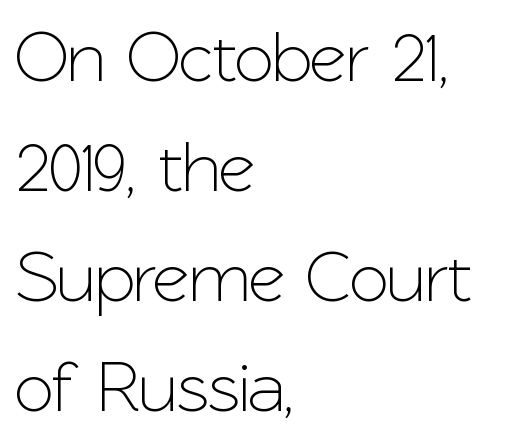
The image shows 72 px sans-serif type, upright; set left-aligned, normal line spacing (1.53x), normal letter spacing, not underlined; low stroke contrast and a medium x-height.
